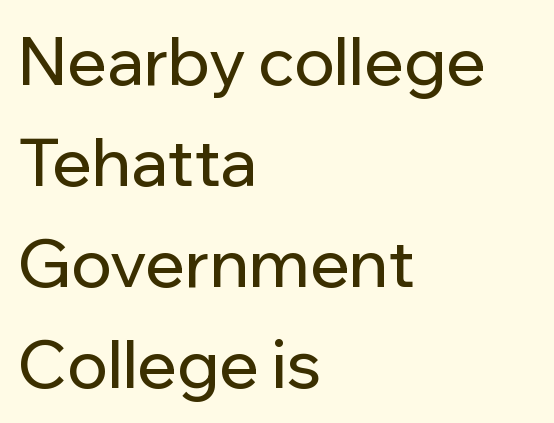
The image shows 66 px sans-serif type, upright; set left-aligned, normal line spacing (1.53x), normal letter spacing, not underlined; low stroke contrast and a medium x-height.
